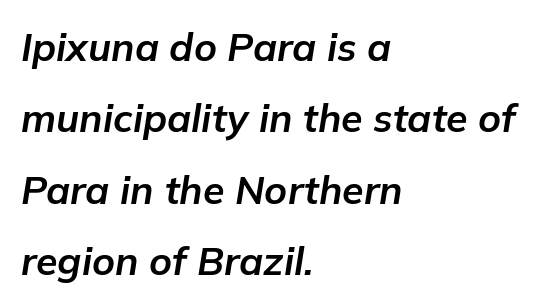
The image shows 39 px bold type, italic (leaning right); set left-aligned, line spacing 1.83x, normal letter spacing, not underlined; low stroke contrast and a medium x-height.
